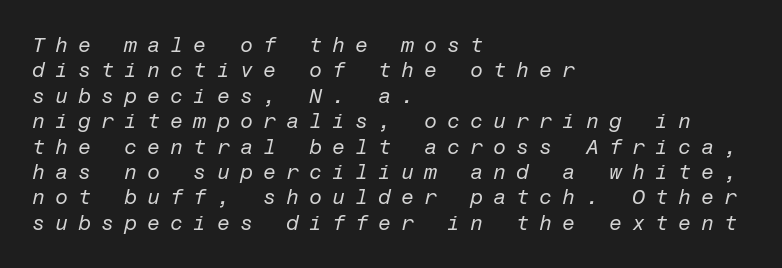
The image shows 21 px text type, italic (leaning right); set left-aligned, line spacing 1.21x, unusually wide letter spacing (+0.48 em), not underlined.
